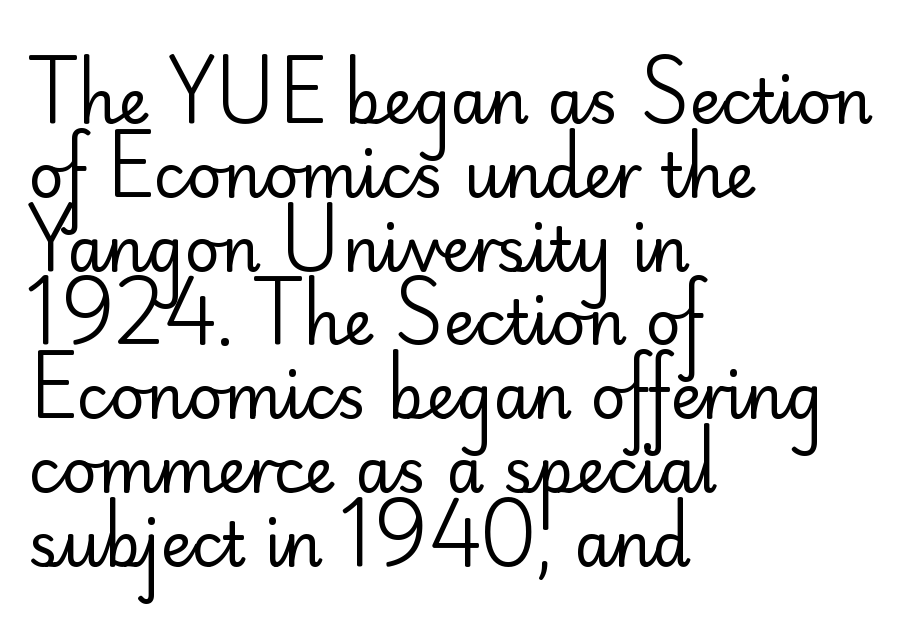
The image shows 61 px regular-weight sans-serif type, upright; set left-aligned, line spacing 1.21x, normal letter spacing, not underlined; low stroke contrast and a small x-height.
